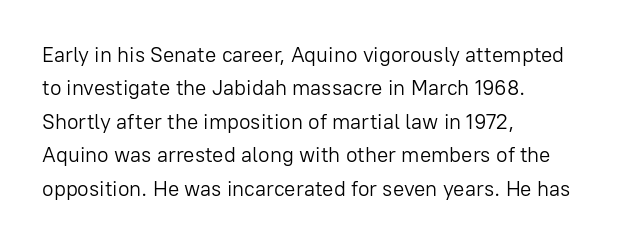
How would I describe the line gaps? Plain and ordinary. Weight: in the light-to-regular range. The type is set solid horizontally, with unmodified tracking. The lines are quadded left.
